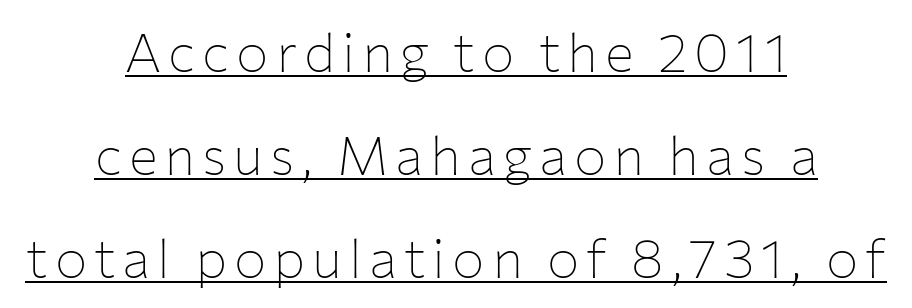
Beneath each row of characters lies a ruled line. The font is comparable to plain body text, perhaps lighter. The vertical gap from one line to the next is large. Nope, no serifs anywhere on these letters.
